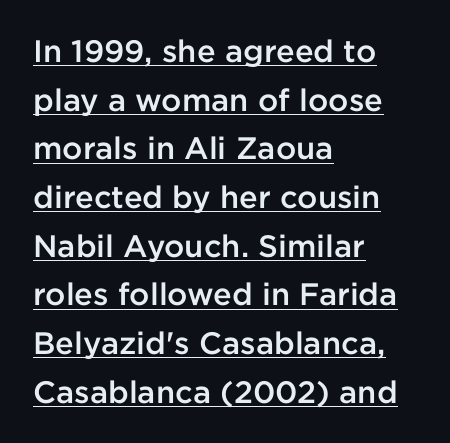
These words are printed semibold, heavier than regular yet not bold. Short and long lines alike share a common starting point at left. A typesetter would mark this as roman, not italic. The designer left line spacing at the default. The characters display no serif detailing; their extremities are plain.
